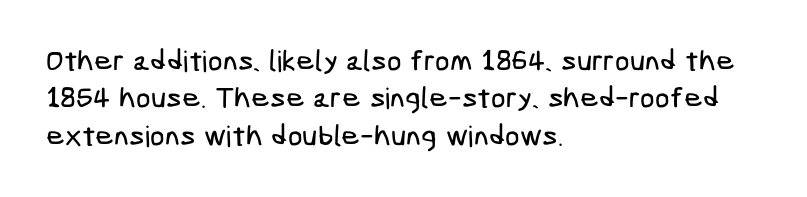
{"serif": "no", "width": "condensed", "stroke_contrast": "low", "x_height": "medium", "underline": "no", "align": "left", "line_spacing": "normal", "line_spacing_ratio": 1.29, "letter_spacing": "normal", "letter_spacing_em": 0.0, "glyph_px": 29}
